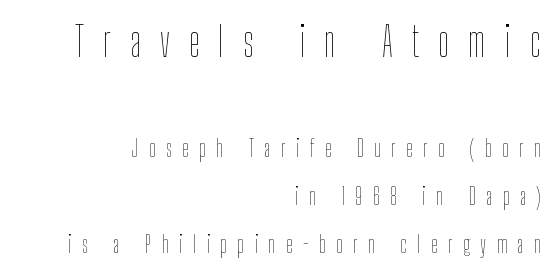
{"italic": "no", "bold": "no", "weight": "thin", "width": "condensed", "stroke_contrast": "low", "x_height": "medium", "monospaced": "no", "underline": "no", "align": "right", "line_spacing": "loose", "line_spacing_ratio": 2.08, "letter_spacing": "wide", "letter_spacing_em": 0.46, "larger_block": "first", "size_ratio": 1.78, "glyph_px": 41}
